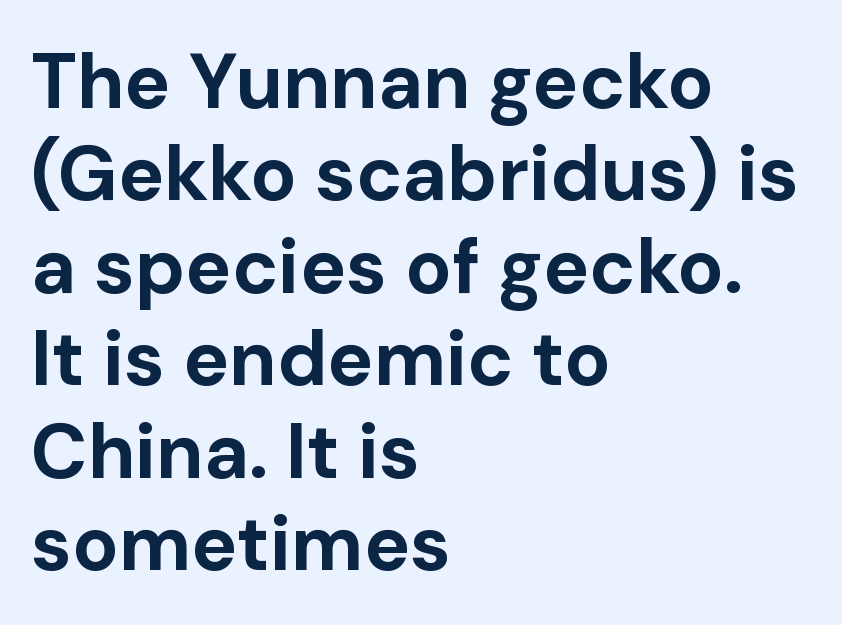
The image shows 77 px bold sans-serif type, upright; set left-aligned, line spacing 1.2x, normal letter spacing, not underlined; low stroke contrast and a medium x-height.
